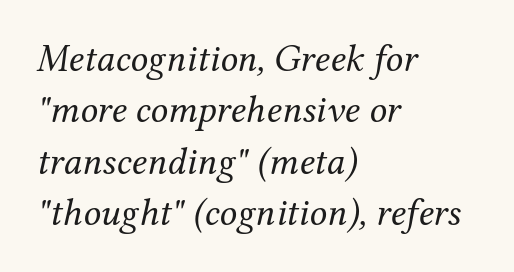
Q: Is the text bold? A: No.
Q: Is the text italic (slanted)? A: Yes, it leans right by about 12 degrees.
Q: Is the typeface a serif or a sans-serif typeface? A: Serif.
Q: Is the text underlined? A: No.
Q: How is the paragraph aligned? A: Left-aligned.
Q: Is the spacing between letters normal or unusually wide? A: Normal.
Q: Is the spacing between lines tight, normal or loose? A: Normal.
Q: Width (condensed, normal, or wide)? A: Normal.
Q: Stroke contrast? A: Medium.
Q: x-height? A: Medium.
Q: Monospaced? A: No.
